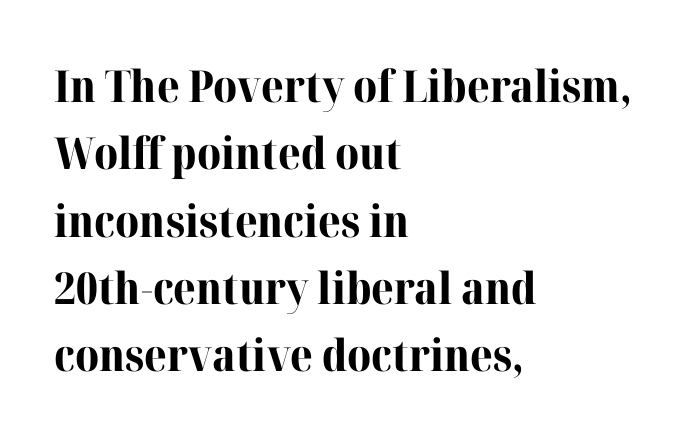
Q: Is the text bold? A: Yes.
Q: Is the text italic (slanted)? A: No, it is upright.
Q: Is the typeface a serif or a sans-serif typeface? A: Serif.
Q: Is the text underlined? A: No.
Q: How is the paragraph aligned? A: Left-aligned.
Q: Is the spacing between letters normal or unusually wide? A: Normal.
Q: Is the spacing between lines tight, normal or loose? A: Normal.
Q: Width (condensed, normal, or wide)? A: Normal.
Q: Stroke contrast? A: High.
Q: x-height? A: Medium.
Q: Monospaced? A: No.
